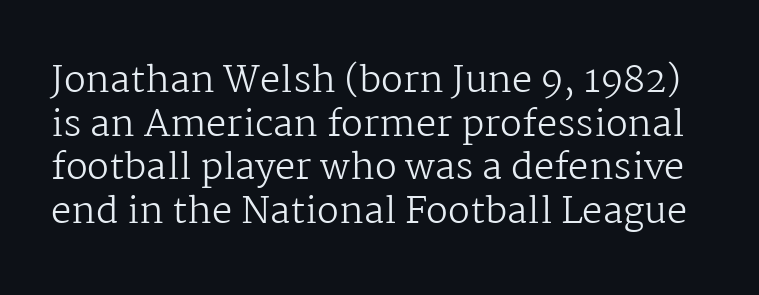
The lettering holds an erect, upright posture throughout. A light-to-regular cut is what we see here. Spacing verdict: proportional, widths tailored to each character. Rule under the text: the space is simply empty. Serif or sans? Serif — the stroke terminals have little feet.
